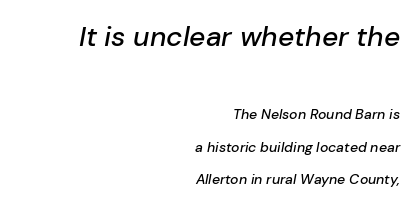
The image shows 28 px text type, italic (leaning right); set right-aligned, loose line spacing (2.32x), normal letter spacing, not underlined; the first (top) block is 2.0x larger; low stroke contrast and a medium x-height.
